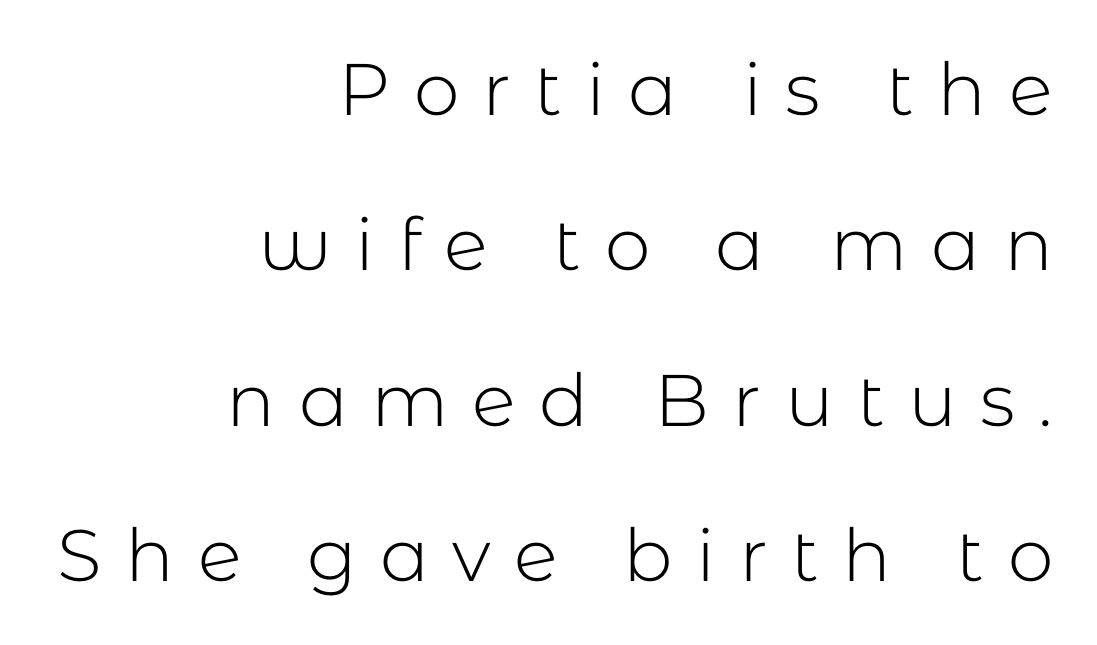
{"serif": "no", "italic": "no", "bold": "no", "weight": "light", "width": "normal", "stroke_contrast": "low", "x_height": "medium", "monospaced": "no", "underline": "no", "align": "right", "line_spacing": "loose", "line_spacing_ratio": 2.13, "letter_spacing": "wide", "letter_spacing_em": 0.32, "glyph_px": 73}
